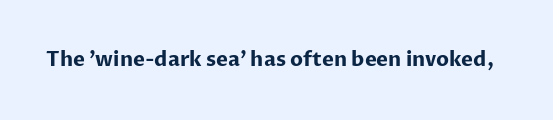
Q: Is the text bold? A: Yes.
Q: Is the text italic (slanted)? A: No, it is upright.
Q: Is the text underlined? A: No.
Q: Is the spacing between letters normal or unusually wide? A: Normal.
